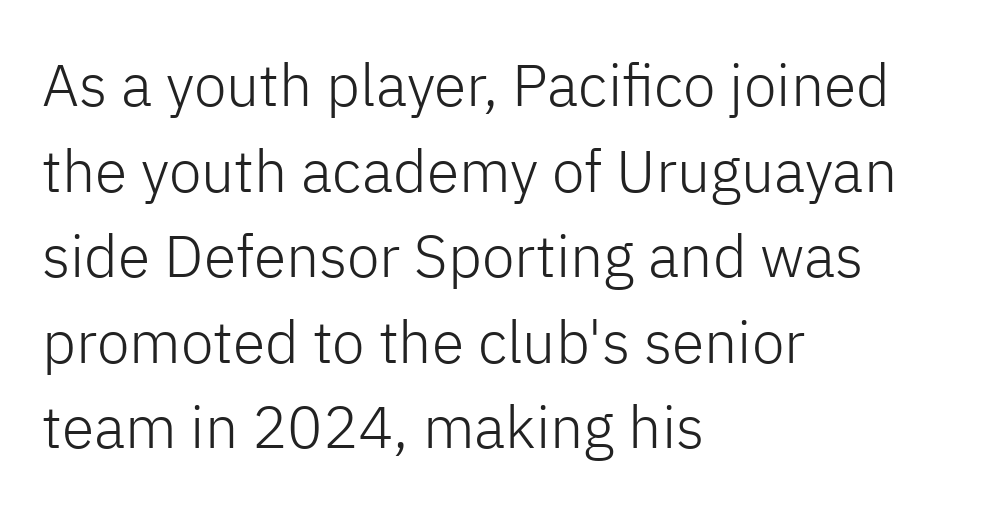
The image shows 59 px light sans-serif type, upright; set left-aligned, normal line spacing (1.45x), normal letter spacing, not underlined; low stroke contrast and a medium x-height.
